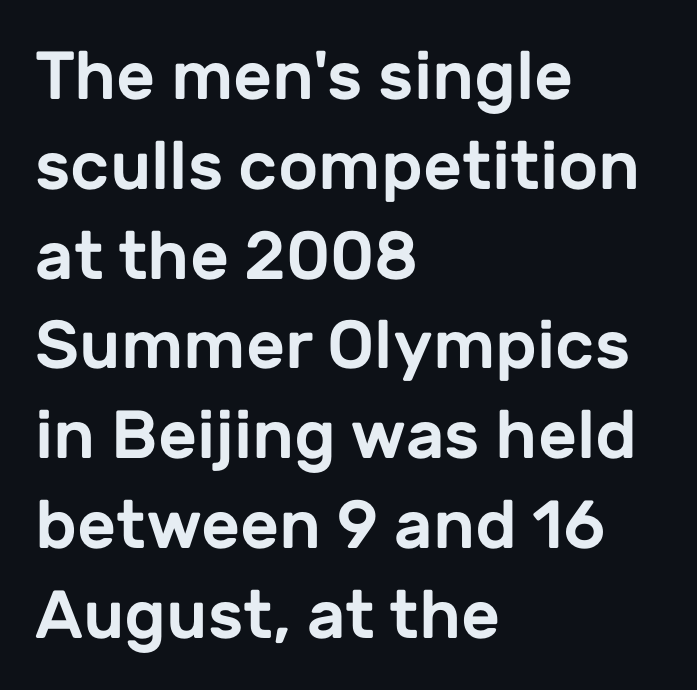
{"serif": "no", "italic": "no", "width": "normal", "stroke_contrast": "low", "x_height": "medium", "monospaced": "no", "underline": "no", "align": "left", "line_spacing": "normal", "line_spacing_ratio": 1.32, "letter_spacing": "normal", "letter_spacing_em": 0.0, "glyph_px": 68}
